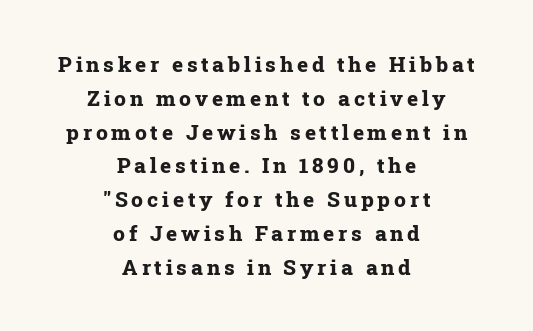
Q: Is the text bold? A: Yes.
Q: Is the text italic (slanted)? A: No, it is upright.
Q: Is the text underlined? A: No.
Q: How is the paragraph aligned? A: Centered.
Q: Is the spacing between lines tight, normal or loose? A: Normal.
